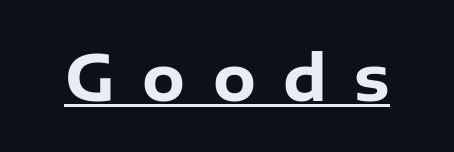
Is there an underline? Yes — a line sits under the letters. Notice how thick the strokes are: this is what a full bold looks like. The glyphs in this specimen are sans serif. This sample uses an upright cut, with every glyph sitting square on the baseline. The letters advance in unequal steps, a hallmark of proportional type. Caption: expanded tracking, letters set apart.
